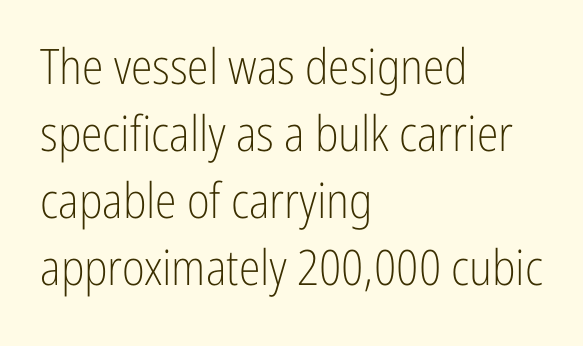
Q: Is the text bold? A: No.
Q: Is the text italic (slanted)? A: No, it is upright.
Q: Is the typeface a serif or a sans-serif typeface? A: Sans-serif.
Q: Is the text underlined? A: No.
Q: How is the paragraph aligned? A: Left-aligned.
Q: Is the spacing between letters normal or unusually wide? A: Normal.
Q: Is the spacing between lines tight, normal or loose? A: Normal.
Q: Width (condensed, normal, or wide)? A: Condensed.
Q: Stroke contrast? A: Low.
Q: x-height? A: Medium.
Q: Monospaced? A: No.
